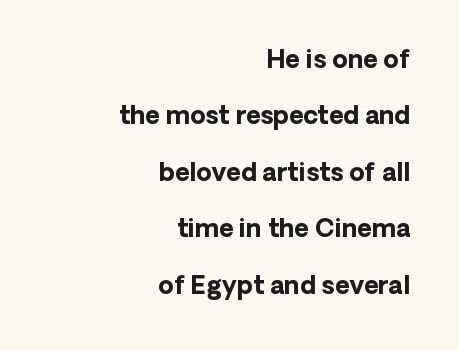
You could call the tracking neutral — neither tight nor loose. The passage shown stacks its lines with a broad gap. Alignment: flush right. Italic? Not at all — the glyphs are vertical. The face used here has the dense, thick strokes of a bold.
